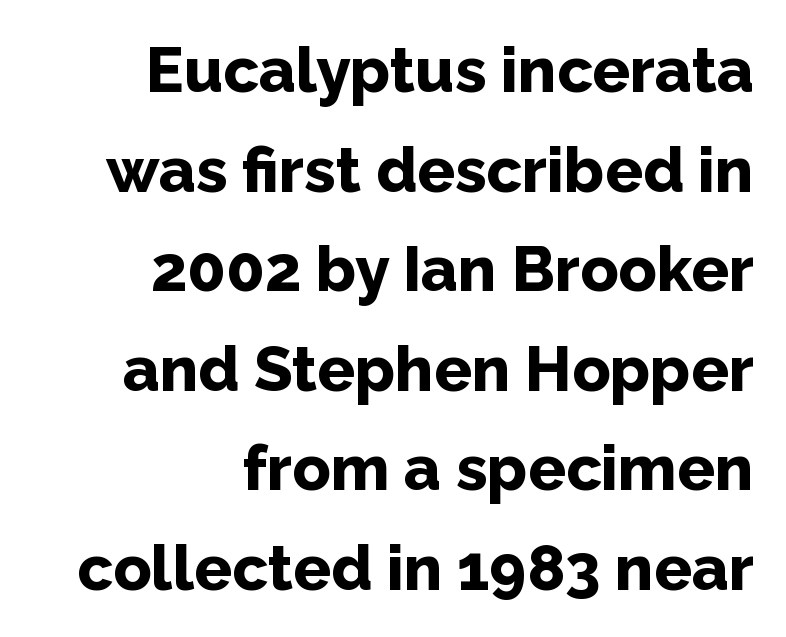
{"serif": "no", "italic": "no", "bold": "yes", "weight": "bold", "width": "normal", "stroke_contrast": "low", "x_height": "medium", "monospaced": "no", "underline": "no", "align": "right", "line_spacing": "normal", "line_spacing_ratio": 1.58, "letter_spacing": "normal", "letter_spacing_em": 0.0, "glyph_px": 63}
